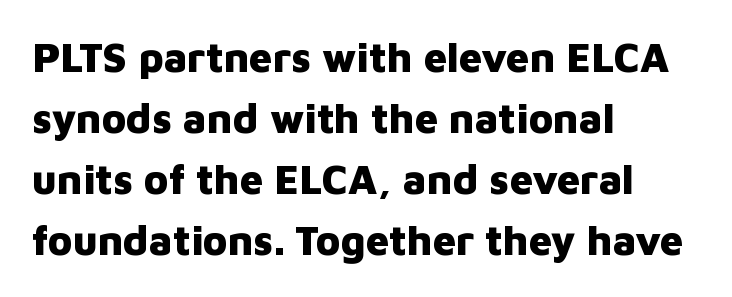
The image shows 41 px heavy sans-serif type, upright; set left-aligned, normal line spacing (1.49x), normal letter spacing, not underlined; low stroke contrast and a medium x-height.
